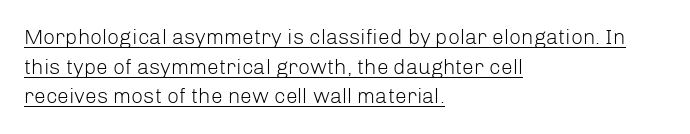
Glyph-to-glyph distance matches everyday printed text. Unbolded letterforms with no extra heft. This is underlined copy, the kind a proofreader might mark for attention. The axis of the letterforms is exactly vertical. Regarding leading, the lines here are spaced in the standard way.
